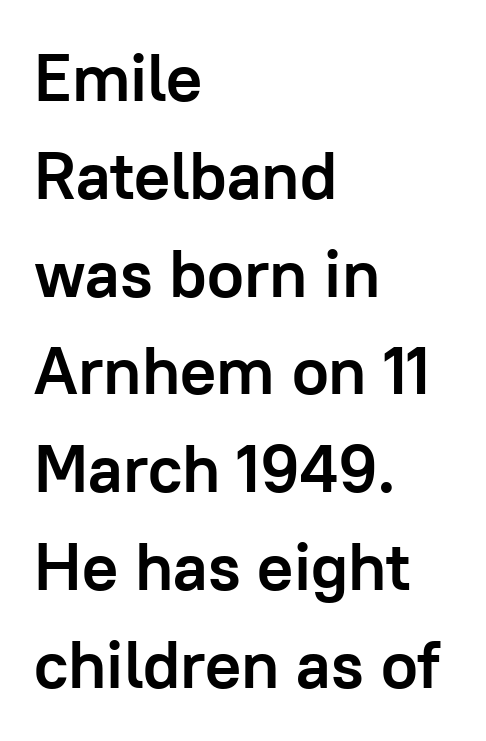
Q: Is the text bold? A: Yes.
Q: Is the text italic (slanted)? A: No, it is upright.
Q: Is the typeface a serif or a sans-serif typeface? A: Sans-serif.
Q: Is the text underlined? A: No.
Q: How is the paragraph aligned? A: Left-aligned.
Q: Is the spacing between letters normal or unusually wide? A: Normal.
Q: Is the spacing between lines tight, normal or loose? A: Normal.
Q: Width (condensed, normal, or wide)? A: Normal.
Q: Stroke contrast? A: Low.
Q: x-height? A: Medium.
Q: Monospaced? A: No.
